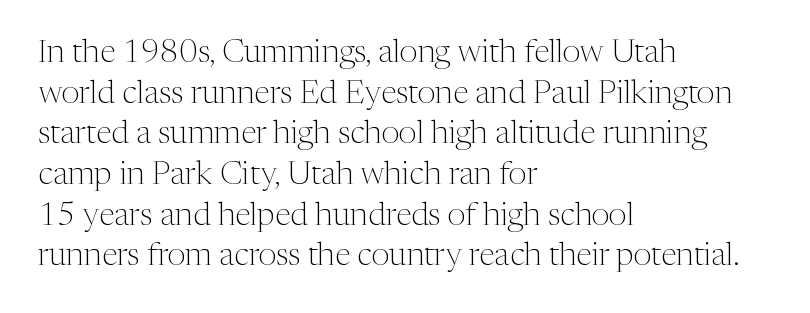
{"serif": "yes", "italic": "no", "bold": "no", "weight": "light", "width": "normal", "stroke_contrast": "medium", "x_height": "medium", "monospaced": "no", "underline": "no", "align": "left", "line_spacing": "normal", "line_spacing_ratio": 1.27, "letter_spacing": "normal", "letter_spacing_em": 0.0, "glyph_px": 32}
